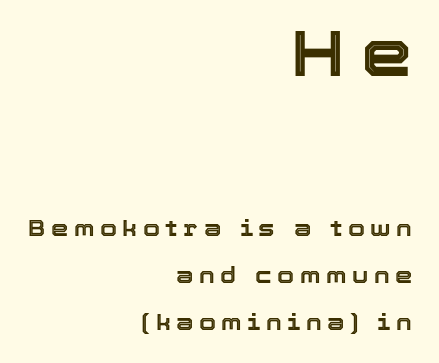
{"italic": "no", "width": "normal", "x_height": "medium", "monospaced": "no", "underline": "no", "align": "right", "line_spacing": "loose", "line_spacing_ratio": 2.15, "letter_spacing": "wide", "letter_spacing_em": 0.25, "larger_block": "first", "size_ratio": 2.95, "glyph_px": 65}
